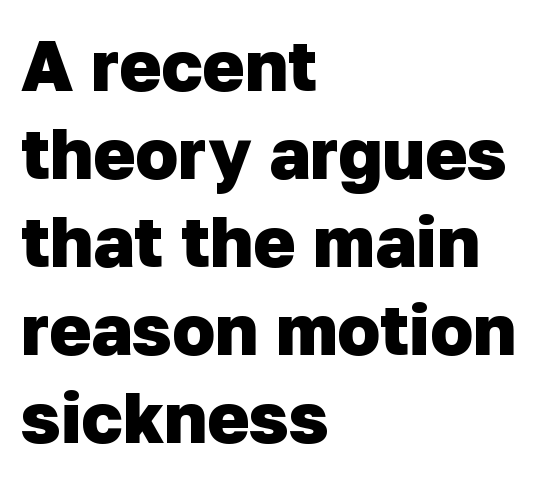
The image shows 71 px heavy sans-serif type; set left-aligned, line spacing 1.24x, normal letter spacing, not underlined; low stroke contrast and a medium x-height.
